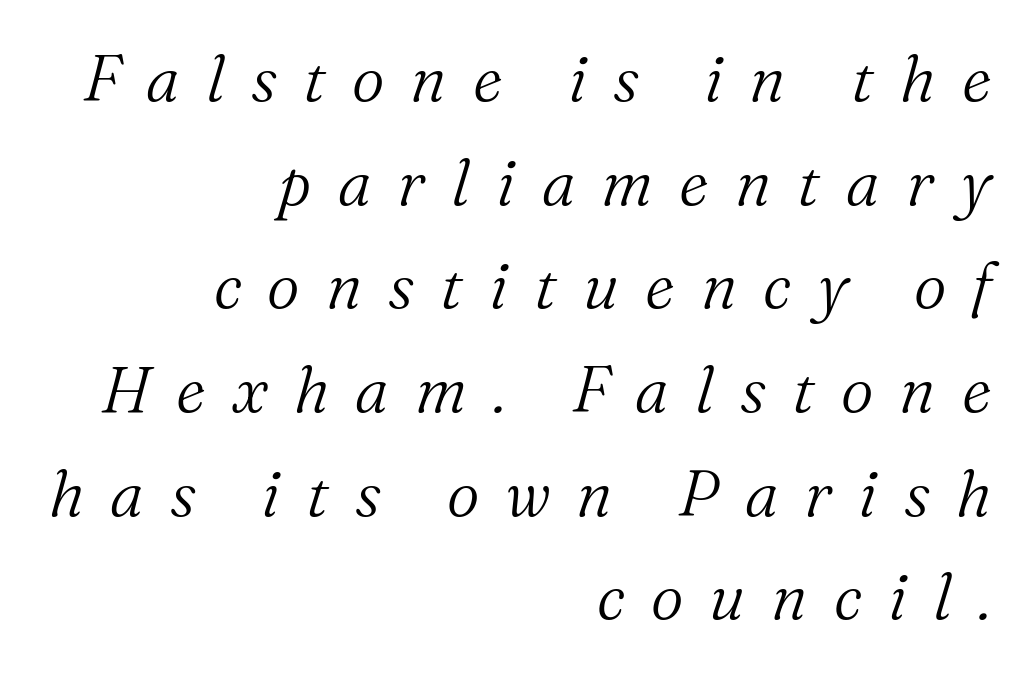
Q: Is the text bold? A: No.
Q: Is the text italic (slanted)? A: Yes, it leans right by about 16 degrees.
Q: Is the typeface a serif or a sans-serif typeface? A: Serif.
Q: Is the text underlined? A: No.
Q: How is the paragraph aligned? A: Right-aligned.
Q: Is the spacing between letters normal or unusually wide? A: Unusually wide.
Q: Is the spacing between lines tight, normal or loose? A: Normal.
Q: Width (condensed, normal, or wide)? A: Normal.
Q: Stroke contrast? A: Medium.
Q: x-height? A: Medium.
Q: Monospaced? A: No.
